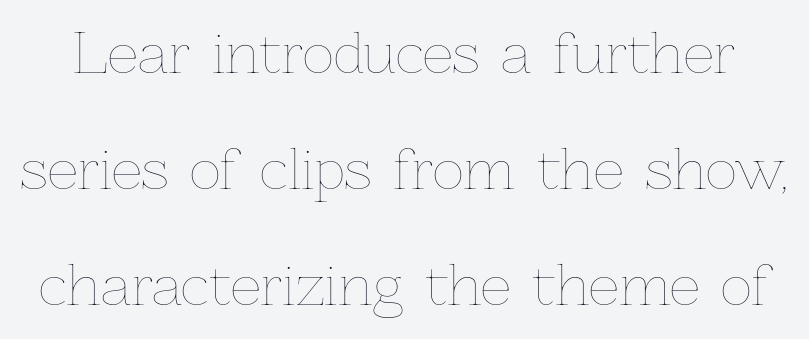
The image shows 54 px thin type, upright; set loose line spacing (2.15x), normal letter spacing, not underlined; low stroke contrast and a medium x-height.
